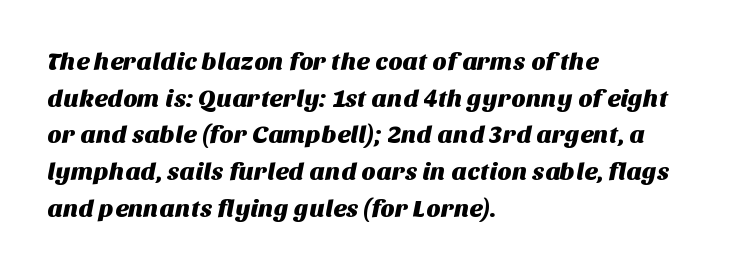
{"underline": "no", "align": "left", "line_spacing": "normal", "line_spacing_ratio": 1.47, "letter_spacing": "normal", "letter_spacing_em": 0.0, "glyph_px": 25}
